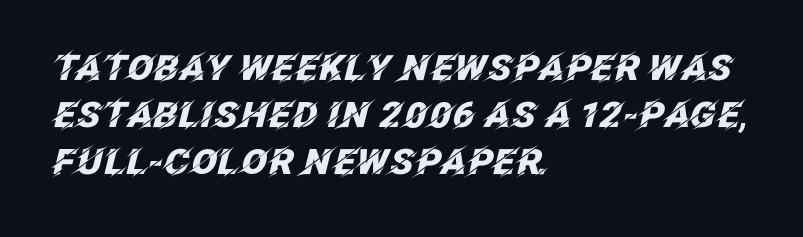
Decoration check: the copy has no underline. Weight check: bold — yes, fully. The rendering uses natural spacing where letterforms have individual widths. When letters slant like this, we call the style italic.
